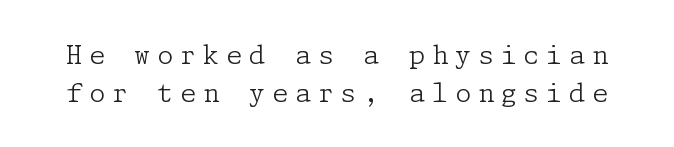
The image shows 26 px text type, upright; set normal line spacing (1.45x), unusually wide letter spacing (+0.26 em), not underlined.
